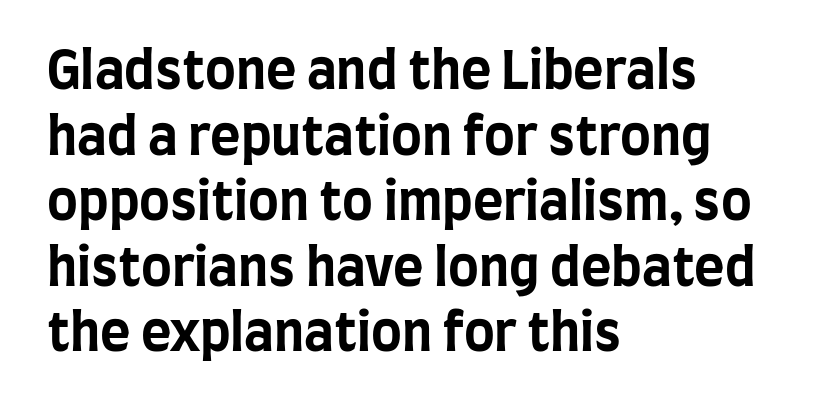
Q: Is the text bold? A: Yes.
Q: Is the text italic (slanted)? A: No, it is upright.
Q: Is the typeface a serif or a sans-serif typeface? A: Sans-serif.
Q: Is the text underlined? A: No.
Q: How is the paragraph aligned? A: Left-aligned.
Q: Is the spacing between letters normal or unusually wide? A: Normal.
Q: Is the spacing between lines tight, normal or loose? A: Normal.
Q: Width (condensed, normal, or wide)? A: Condensed.
Q: Stroke contrast? A: Low.
Q: x-height? A: Large.
Q: Monospaced? A: No.
